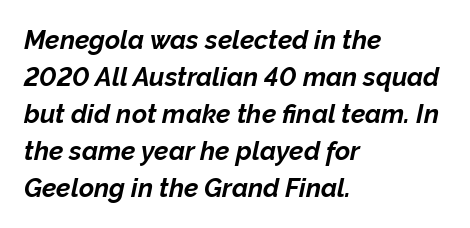
Q: Is the text bold? A: Yes.
Q: Is the text italic (slanted)? A: Yes, it leans right by about 12 degrees.
Q: Is the text underlined? A: No.
Q: How is the paragraph aligned? A: Left-aligned.
Q: Is the spacing between letters normal or unusually wide? A: Normal.
Q: Is the spacing between lines tight, normal or loose? A: Normal.
